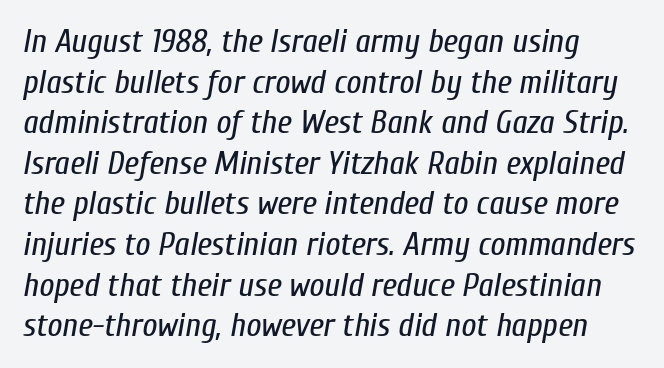
{"italic": "yes", "lean": "right", "slant_degrees": 10, "bold": "no", "weight": "regular", "width": "condensed", "stroke_contrast": "low", "x_height": "medium", "monospaced": "no", "underline": "no", "align": "left", "line_spacing_ratio": 1.23, "letter_spacing": "normal", "letter_spacing_em": 0.0, "glyph_px": 33}
